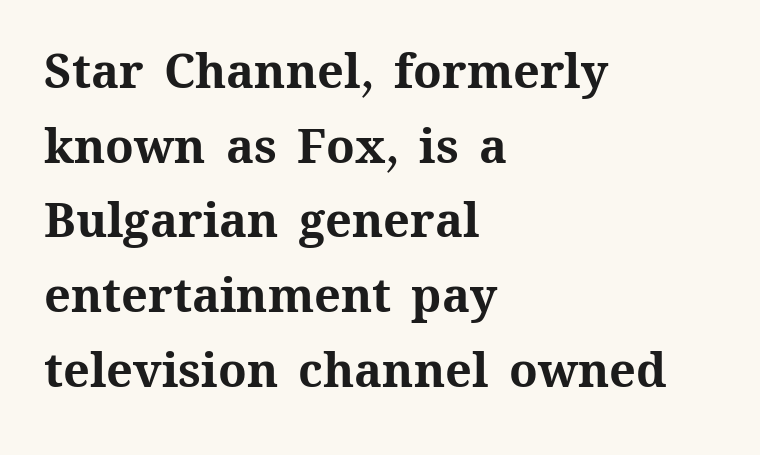
The image shows 47 px bold type, upright; set left-aligned, normal line spacing (1.59x), normal letter spacing, not underlined; medium stroke contrast and a medium x-height.
